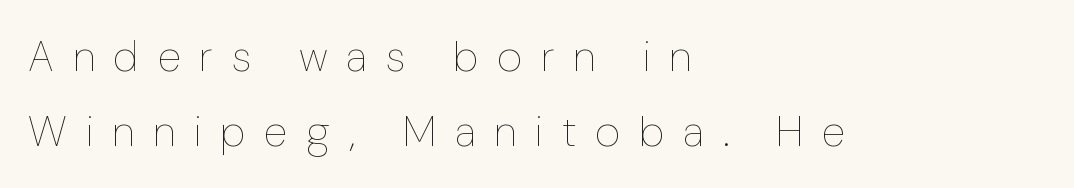
Is the block centered? No — it sits flush against the left margin. Unlike italic type, these characters show no tilt at all. The face used here is proportionally spaced, like ordinary book or web type. Stems here are at most as thick as an everyday book face. A clean baseline with only descenders dipping below it.
